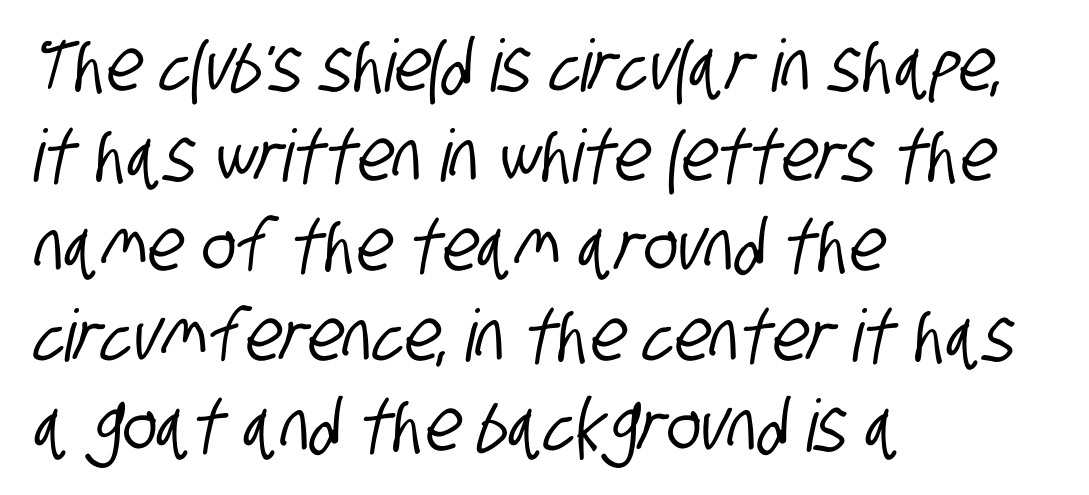
The image shows 72 px condensed sans-serif type; set left-aligned, normal line spacing (1.25x), normal letter spacing, not underlined; low stroke contrast and a large x-height.
